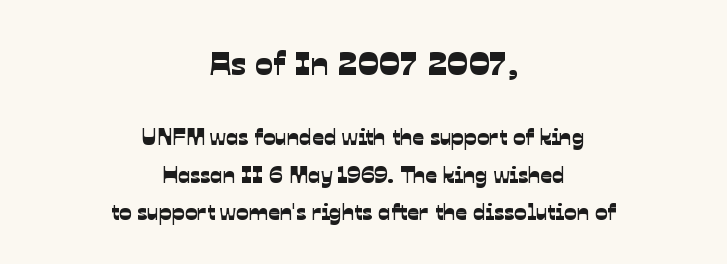
{"serif": "no", "width": "normal", "stroke_contrast": "low", "x_height": "medium", "monospaced": "no", "underline": "no", "align": "center", "line_spacing": "normal", "line_spacing_ratio": 1.64, "letter_spacing": "normal", "letter_spacing_em": 0.0, "larger_block": "first", "size_ratio": 1.48, "glyph_px": 34}
